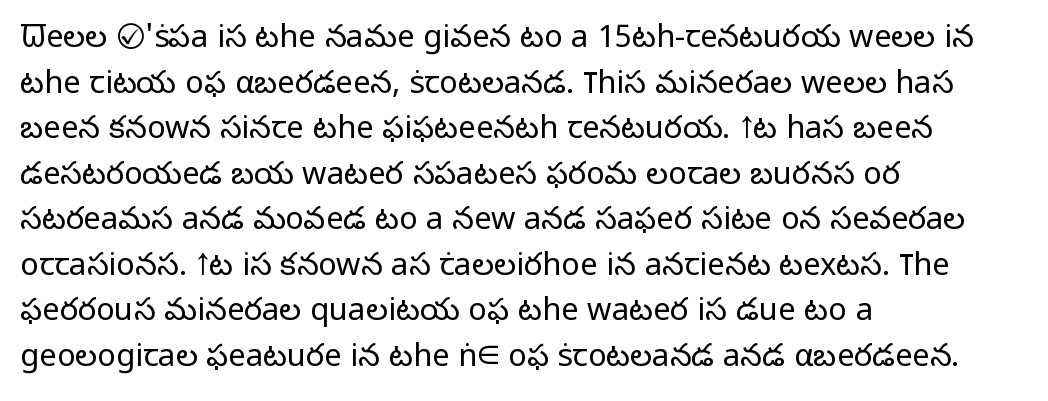
This reads as an unemphasized weight, regular at the heaviest. In CSS terms this would be text-align: left. This rendering leaves character spacing at its baseline value. Vertical spacing — default.
